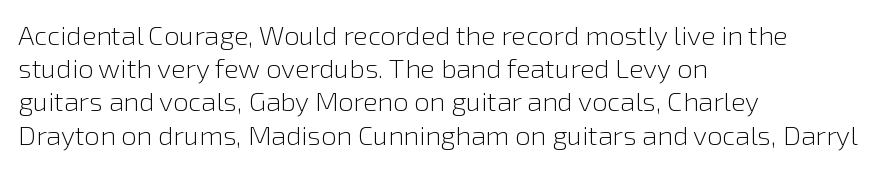
The image shows 27 px text type, upright; set left-aligned, line spacing 1.23x, normal letter spacing, not underlined.
